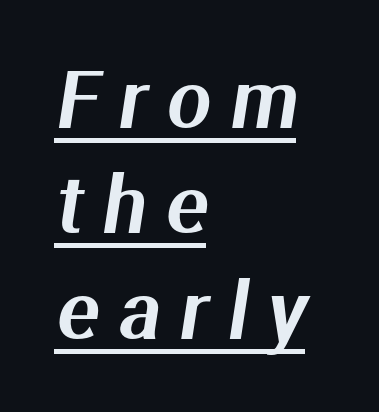
Typographically, this falls in the sans-serif category. The line texture is sparse and dotted thanks to wide tracking. A classic flush-left, rag-right setting is used for this passage. The glyphs are accompanied by a horizontal stroke just below them. This sample has the flowing, uneven cadence of proportional lettering. Rows of type keep a routine distance in the vertical direction.
